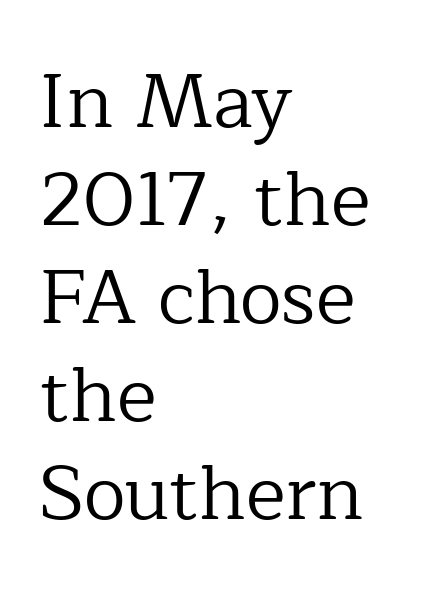
The image shows 76 px regular-weight serif type, upright; set left-aligned, normal line spacing (1.29x), normal letter spacing, not underlined; low stroke contrast and a medium x-height.
